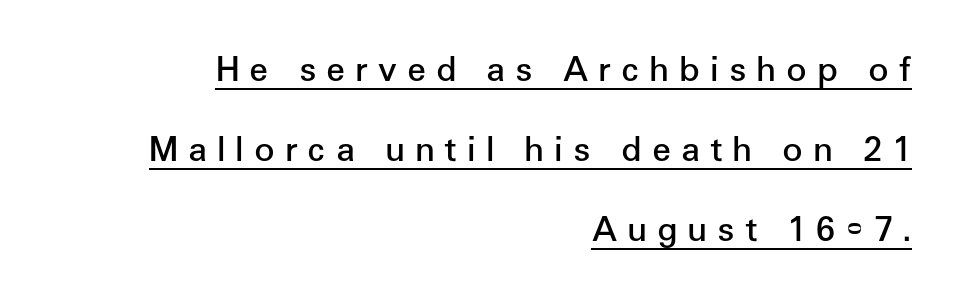
In terms of weight, the rendering is demibold, just under bold. Unlike italic type, these characters show no tilt at all. The lines are spread far apart with generous leading. You could only call the tracking loose — the letters float apart. The face used here is proportionally spaced, like ordinary book or web type.
